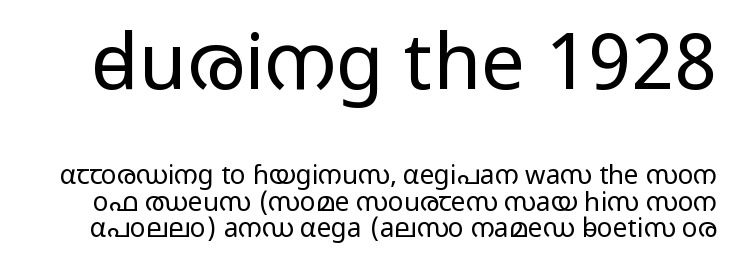
{"serif": "no", "italic": "no", "bold": "no", "weight": "light", "width": "wide", "stroke_contrast": "low", "x_height": "medium", "monospaced": "no", "underline": "no", "line_spacing": "tight", "line_spacing_ratio": 1.03, "letter_spacing": "normal", "letter_spacing_em": 0.0, "larger_block": "first", "size_ratio": 3.0, "glyph_px": 78}
